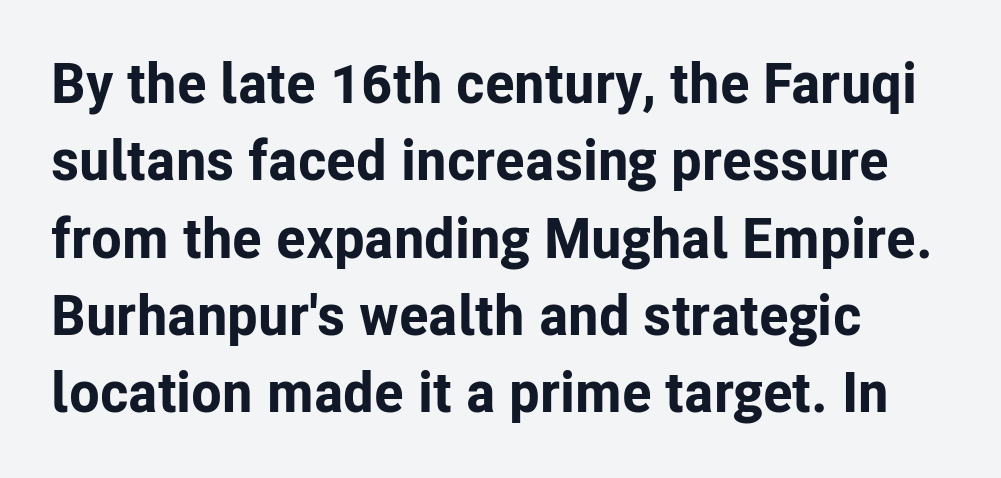
{"serif": "no", "italic": "no", "bold": "yes", "weight": "bold", "width": "normal", "stroke_contrast": "low", "x_height": "medium", "monospaced": "no", "underline": "no", "line_spacing": "normal", "line_spacing_ratio": 1.38, "letter_spacing": "normal", "letter_spacing_em": 0.0, "glyph_px": 56}
